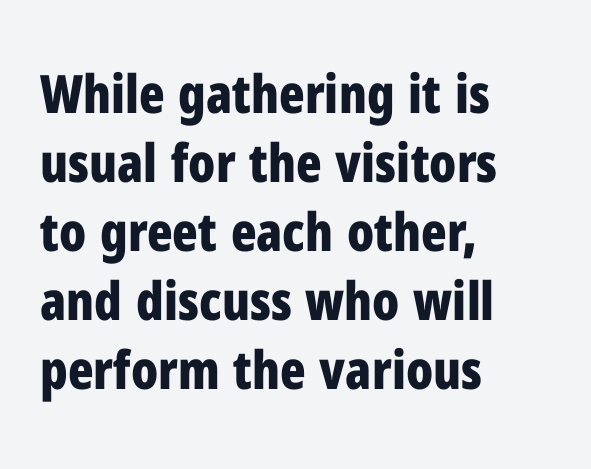
Typographic density is high because the face is bold. The rendering uses a moderate line-height, typical for paragraphs. The glyphs are unaccompanied by any horizontal stroke below them. The face used here is a sans, in the tradition of grotesques and geometrics. Characters remain perfectly vertical along every line.
